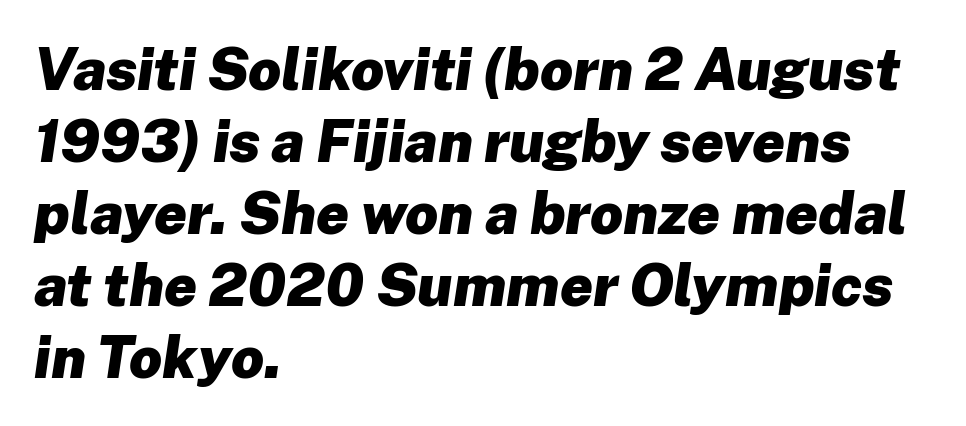
Look at the stroke-to-counter ratio: heavy, a bold. Think of a printed novel: that variable character pitch is what you see here. The lettering tilts uniformly, giving the passage an italic look. These lines keep a tight, regular rhythm from letter to letter. Each line starts at the same left margin while the right side varies.
